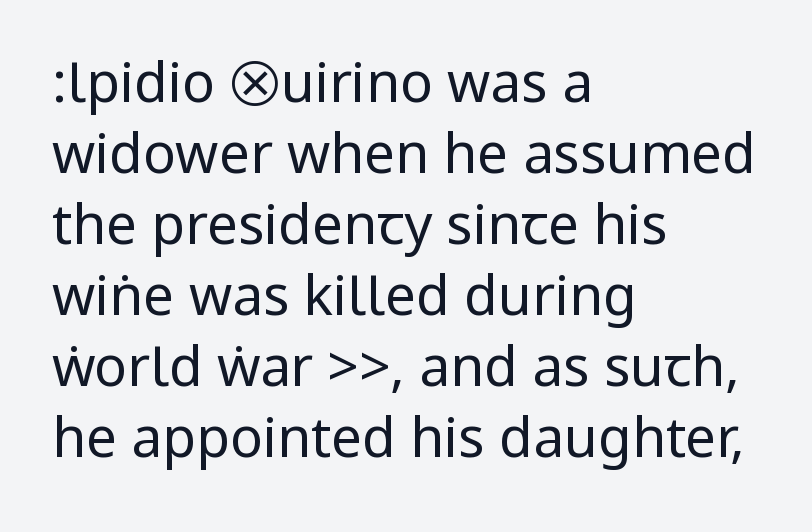
Q: Is the text bold? A: No.
Q: Is the text italic (slanted)? A: No, it is upright.
Q: Is the typeface a serif or a sans-serif typeface? A: Sans-serif.
Q: Is the text underlined? A: No.
Q: How is the paragraph aligned? A: Left-aligned.
Q: Is the spacing between letters normal or unusually wide? A: Normal.
Q: Is the spacing between lines tight, normal or loose? A: Normal.
Q: Width (condensed, normal, or wide)? A: Condensed.
Q: Stroke contrast? A: Low.
